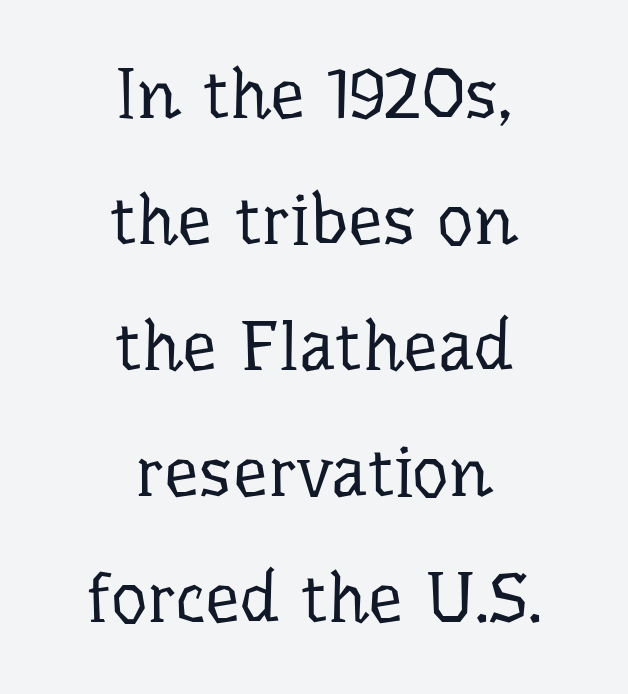
The passage is arranged like a title page — every line centered. The letters stand upright; this is a roman face. A typesetter would call this zero additional tracking. The designer went with a serif here, giving each stem small feet.
